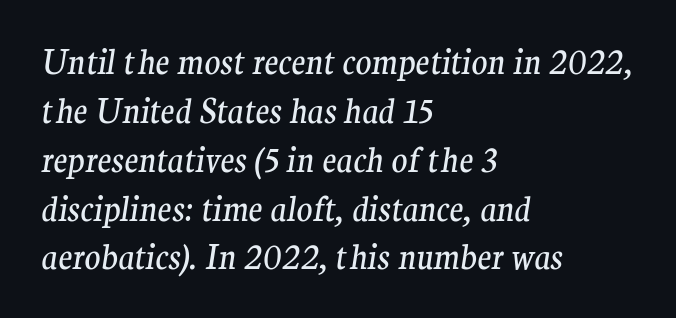
Q: Is the text bold? A: No.
Q: Is the text italic (slanted)? A: Yes, it leans right by about 9 degrees.
Q: Is the typeface a serif or a sans-serif typeface? A: Serif.
Q: Is the text underlined? A: No.
Q: How is the paragraph aligned? A: Left-aligned.
Q: Is the spacing between letters normal or unusually wide? A: Normal.
Q: Is the spacing between lines tight, normal or loose? A: Normal.
Q: Width (condensed, normal, or wide)? A: Normal.
Q: Stroke contrast? A: Medium.
Q: x-height? A: Medium.
Q: Monospaced? A: No.
